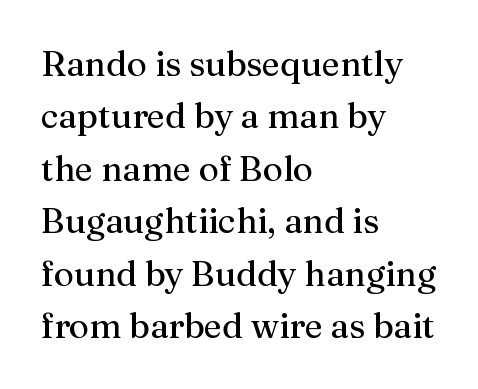
{"serif": "yes", "italic": "no", "bold": "no", "weight": "regular", "width": "normal", "stroke_contrast": "medium", "x_height": "medium", "monospaced": "no", "underline": "no", "align": "left", "line_spacing": "normal", "line_spacing_ratio": 1.5, "letter_spacing": "normal", "letter_spacing_em": 0.0, "glyph_px": 35}
